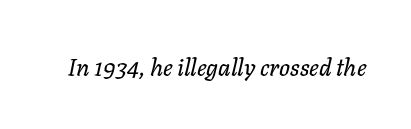
The image shows 24 px text type, italic (leaning right); set normal letter spacing, not underlined.
